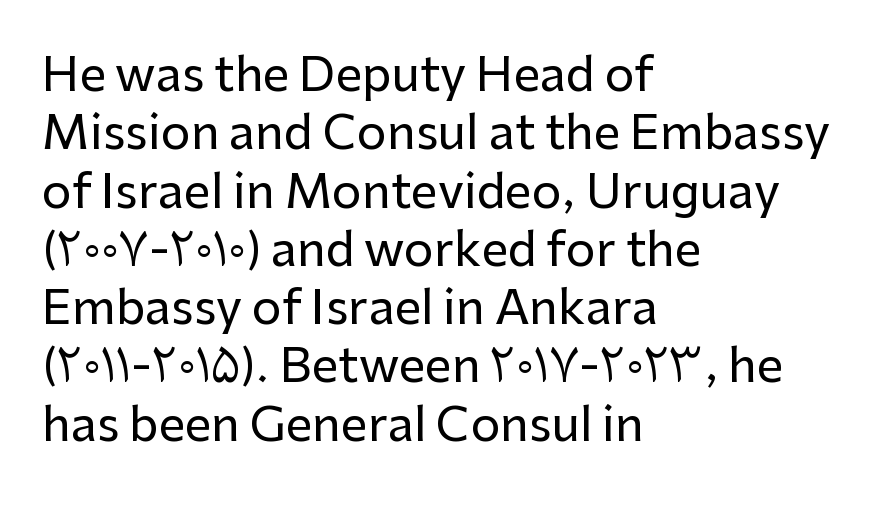
{"serif": "no", "italic": "no", "width": "normal", "stroke_contrast": "low", "x_height": "medium", "monospaced": "no", "underline": "no", "align": "left", "line_spacing_ratio": 1.24, "letter_spacing": "normal", "letter_spacing_em": 0.0, "glyph_px": 47}
